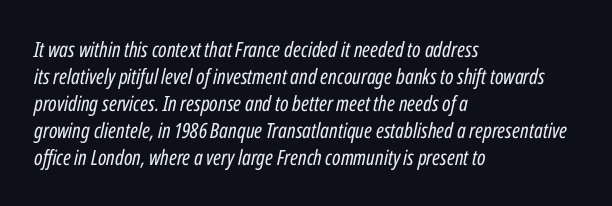
{"italic": "yes", "lean": "right", "slant_degrees": 12, "bold": "no", "underline": "no", "align": "left", "line_spacing": "normal", "line_spacing_ratio": 1.28, "letter_spacing": "normal", "letter_spacing_em": 0.0, "glyph_px": 21}
